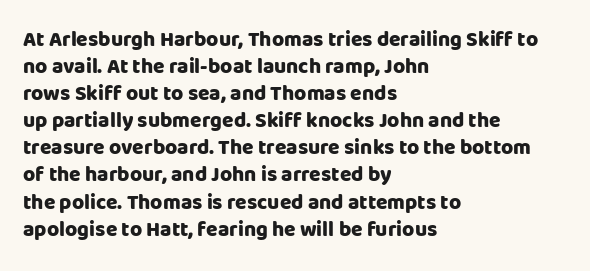
The space directly below the letters is spotless. In terms of leading, this rendering sits right in the middle. Notice how the stems are strictly vertical — no italics here. Honestly, the letter spacing is just normal — you wouldn't notice it. Typesetter's note: full bold, strokes at maximum text heaviness.
